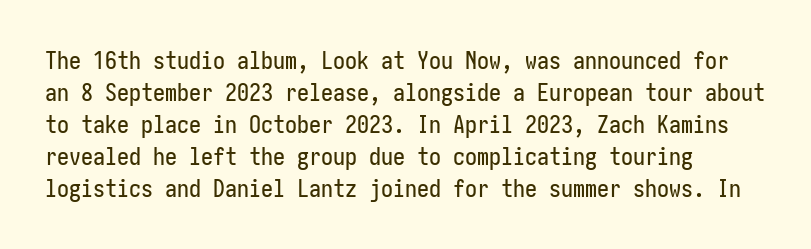
{"italic": "no", "underline": "no", "align": "left", "line_spacing": "normal", "line_spacing_ratio": 1.33, "letter_spacing": "normal", "letter_spacing_em": 0.0, "glyph_px": 24}
